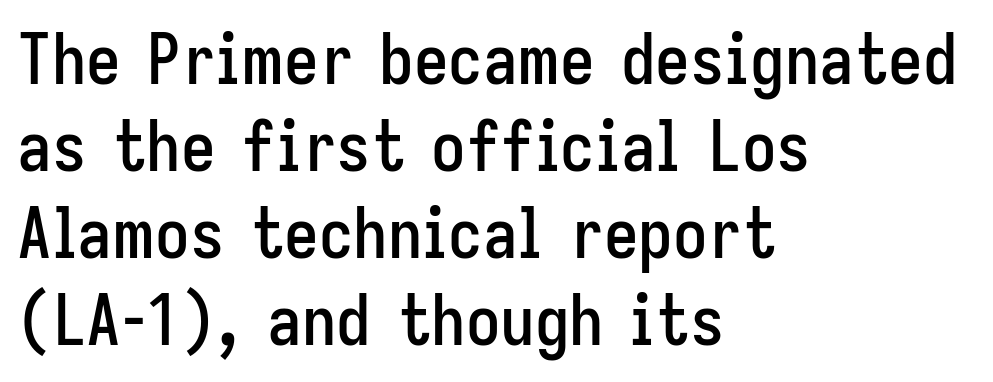
Letters rest on an invisible, unmarked baseline. The typography opts for an upright posture over an oblique one. Look at the tracking — it's just the regular setting, nothing added. Line starts are locked; line ends wander.
